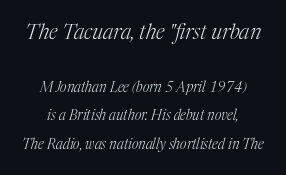
Q: Is the text bold? A: No.
Q: Is the text italic (slanted)? A: Yes, it leans right by about 17 degrees.
Q: Is the text underlined? A: No.
Q: How is the paragraph aligned? A: Centered.
Q: Is the spacing between letters normal or unusually wide? A: Normal.
Q: Is the spacing between lines tight, normal or loose? A: Loose.
Q: Which block of text is set in a larger size, the first (top) or the second (bottom)? A: The first (top) one.
